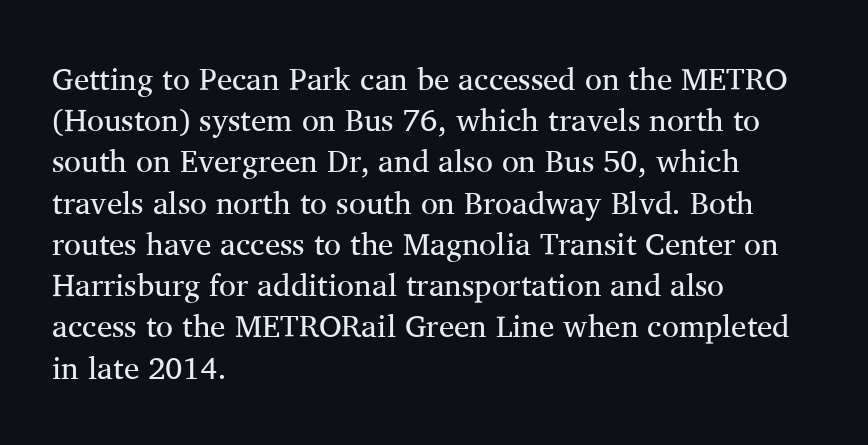
The image shows 31 px regular-weight serif type, upright; set left-aligned, normal line spacing (1.33x), normal letter spacing, not underlined; medium stroke contrast and a medium x-height.
